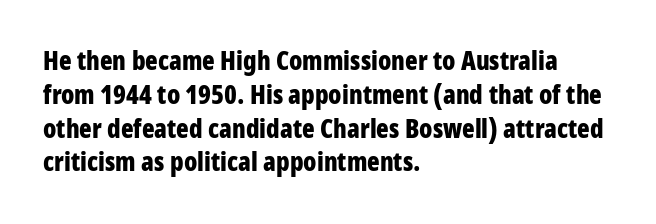
Notice how the stems are strictly vertical — no italics here. The passage shown is emphatically bold. Students, observe: this is what conventionally led text looks like. You could call the tracking neutral — neither tight nor loose. The ragged edge is on the right, which tells us the setting is flush left. Descenders are the only things crossing below the line.
